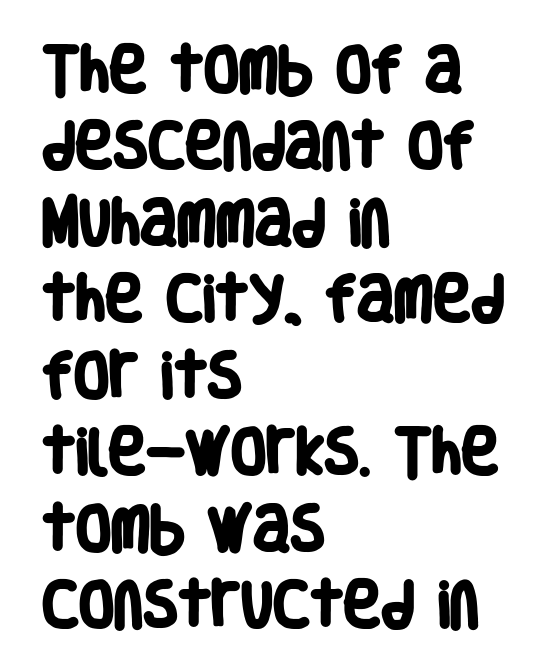
The gaps between neighbouring characters are ordinary and unremarkable. The baseline area is clear. You could not count columns in this text — the font is proportionally spaced. Unlike a traditional serif, this face leaves its strokes unadorned. If you measured baseline to baseline, you'd find a middling distance.
